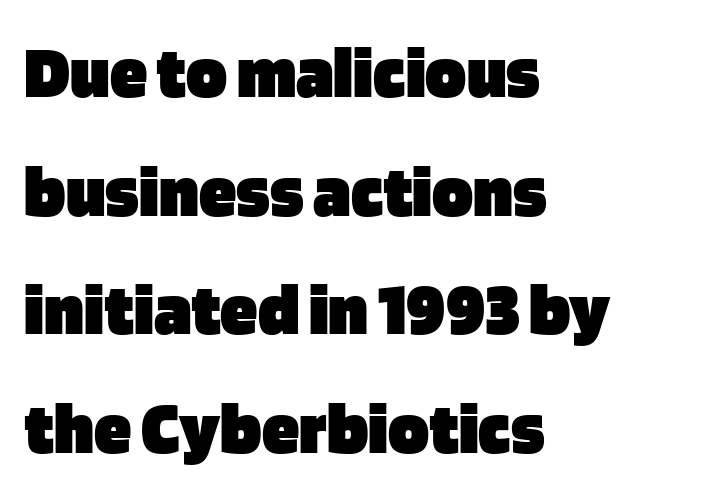
{"serif": "no", "italic": "no", "bold": "yes", "weight": "heavy", "width": "normal", "stroke_contrast": "low", "x_height": "large", "monospaced": "no", "underline": "no", "align": "left", "line_spacing": "normal", "line_spacing_ratio": 1.56, "letter_spacing": "normal", "letter_spacing_em": 0.0, "glyph_px": 76}
